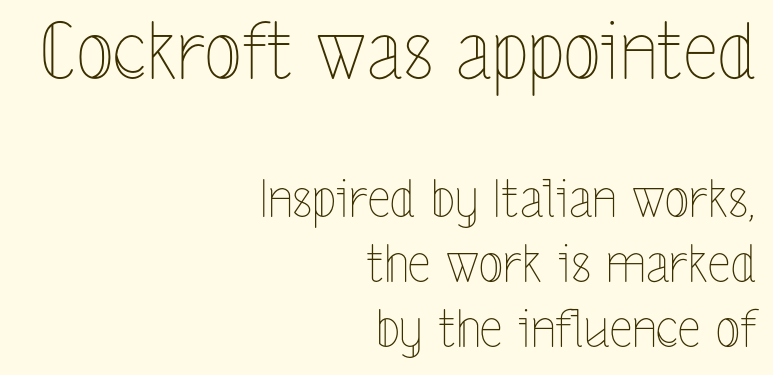
The image shows 77 px thin, condensed type, upright; set right-aligned, normal line spacing (1.27x), normal letter spacing, not underlined; the first (top) block is 1.51x larger; a medium x-height.
